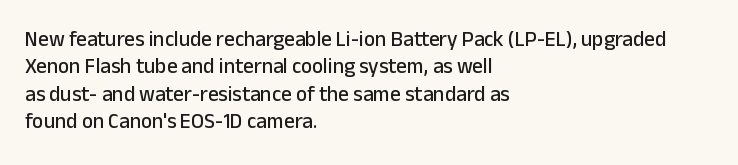
You could call the tracking neutral — neither tight nor loose. Honestly, there is no underline to notice here at all. This is roman type, the default non-slanted kind. Compared with a centered layout, this one pins lines to the left instead. Interline gaps are of average width in this sample.
